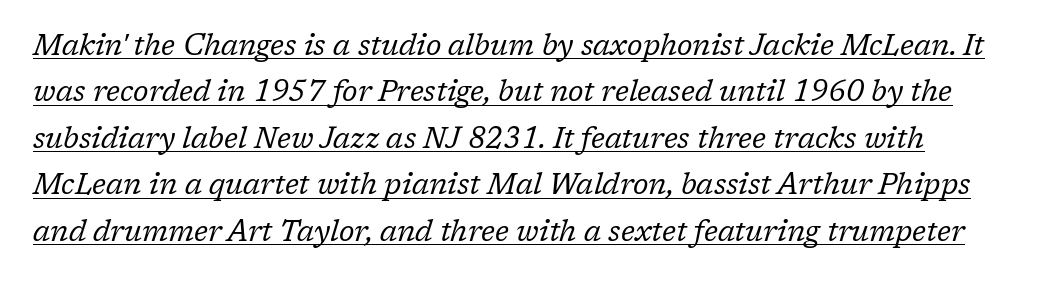
{"serif": "yes", "italic": "yes", "lean": "right", "slant_degrees": 17, "bold": "no", "weight": "regular", "width": "normal", "stroke_contrast": "low", "x_height": "medium", "monospaced": "no", "underline": "yes", "line_spacing": "normal", "line_spacing_ratio": 1.6, "letter_spacing": "normal", "letter_spacing_em": 0.0, "glyph_px": 29}
